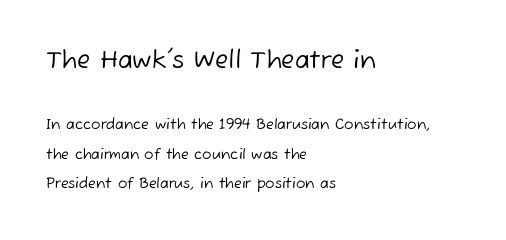
A clean baseline with only descenders dipping below it. The font sits on the lighter half of the weight spectrum, regular included. Line spacing here is loose. The paragraph shown leans on its left margin. Size hierarchy here favors the leading block over the trailing one. Characters follow at the spacing the type designer built in.
